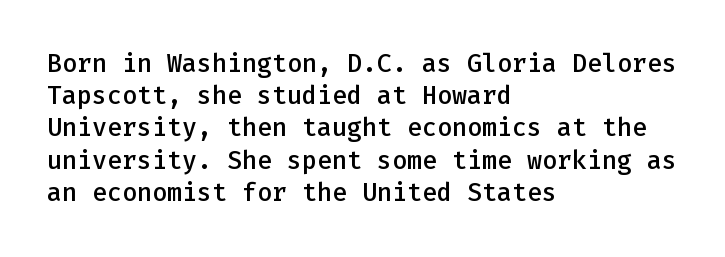
Q: Is the text bold? A: Semi-bold.
Q: Is the text italic (slanted)? A: No, it is upright.
Q: Is the text underlined? A: No.
Q: How is the paragraph aligned? A: Left-aligned.
Q: Is the spacing between letters normal or unusually wide? A: Normal.
Q: Is the spacing between lines tight, normal or loose? A: Normal.
